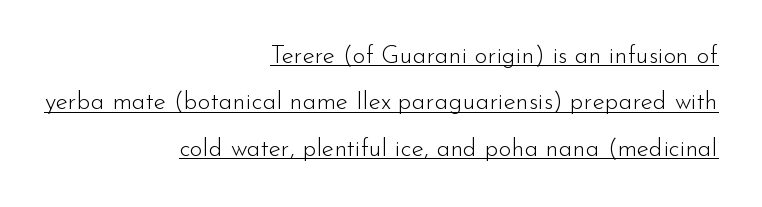
The image shows 25 px text type, upright; set right-aligned, line spacing 1.86x, normal letter spacing, underlined.
